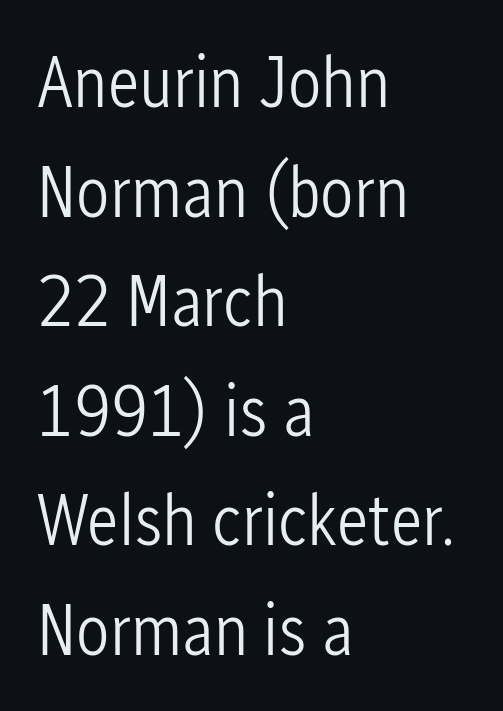
Q: Is the text bold? A: No.
Q: Is the text italic (slanted)? A: No, it is upright.
Q: Is the typeface a serif or a sans-serif typeface? A: Sans-serif.
Q: Is the text underlined? A: No.
Q: How is the paragraph aligned? A: Left-aligned.
Q: Is the spacing between letters normal or unusually wide? A: Normal.
Q: Is the spacing between lines tight, normal or loose? A: Normal.
Q: Width (condensed, normal, or wide)? A: Condensed.
Q: Stroke contrast? A: Low.
Q: x-height? A: Medium.
Q: Monospaced? A: No.
